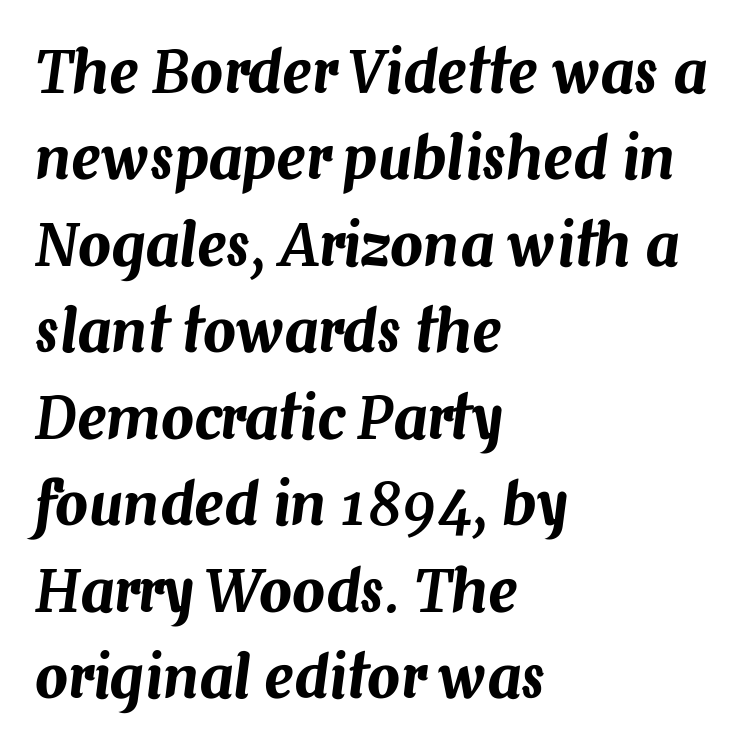
Every row of glyphs begins at an identical x-position on the left. The whole block is typeset with a tilt. Do the characters align in a grid? No, the font is proportional. Glyph-to-glyph distance matches everyday printed text.
